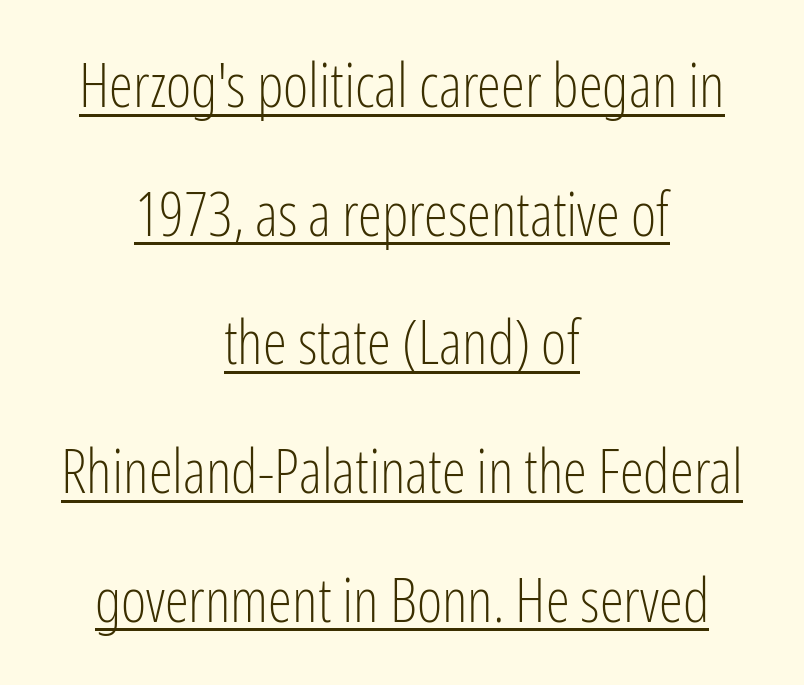
Note the varied advance widths — an 'i' is clearly narrower than an 'm'. Tall strokes in this sample are plumb rather than angled. Stroke thickness stays within the range of a standard reading face or lighter. Is there an underline? Yes — a line sits under the letters. The lines in this sample share a center point and differ in where they start and stop. One glance says open: line gaps are wider than usual.
